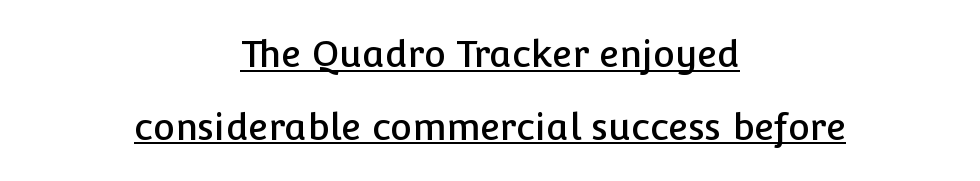
Q: Is the text italic (slanted)? A: No, it is upright.
Q: Is the typeface a serif or a sans-serif typeface? A: Sans-serif.
Q: Is the text underlined? A: Yes.
Q: How is the paragraph aligned? A: Centered.
Q: Is the spacing between letters normal or unusually wide? A: Normal.
Q: Is the spacing between lines tight, normal or loose? A: Loose.
Q: Width (condensed, normal, or wide)? A: Normal.
Q: Stroke contrast? A: Low.
Q: x-height? A: Medium.
Q: Monospaced? A: No.
